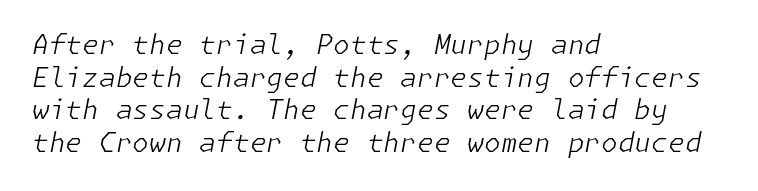
Q: Is the text bold? A: No.
Q: Is the text italic (slanted)? A: Yes, it leans right by about 11 degrees.
Q: Is the text underlined? A: No.
Q: How is the paragraph aligned? A: Left-aligned.
Q: Is the spacing between letters normal or unusually wide? A: Normal.
